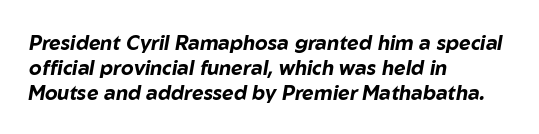
{"italic": "yes", "lean": "right", "slant_degrees": 10, "bold": "yes", "underline": "no", "align": "left", "line_spacing": "normal", "line_spacing_ratio": 1.25, "letter_spacing": "normal", "letter_spacing_em": 0.0, "glyph_px": 20}
